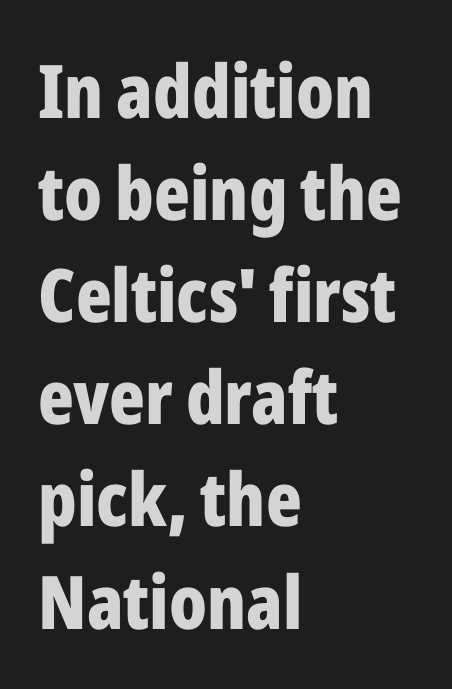
The image shows 74 px bold, condensed sans-serif type, upright; set left-aligned, normal line spacing (1.38x), normal letter spacing, not underlined; low stroke contrast and a medium x-height.
